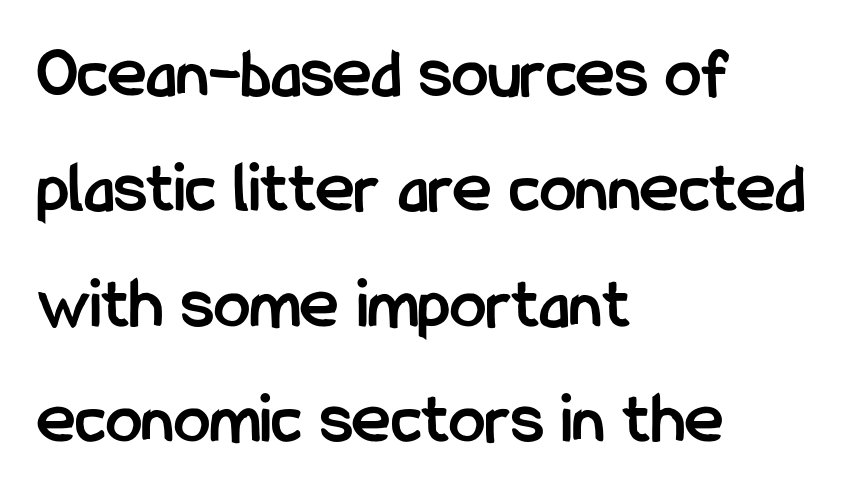
{"serif": "no", "italic": "no", "bold": "yes", "weight": "semibold", "width": "condensed", "stroke_contrast": "low", "x_height": "medium", "monospaced": "no", "underline": "no", "align": "left", "line_spacing": "normal", "line_spacing_ratio": 1.58, "letter_spacing": "normal", "letter_spacing_em": 0.0, "glyph_px": 73}
